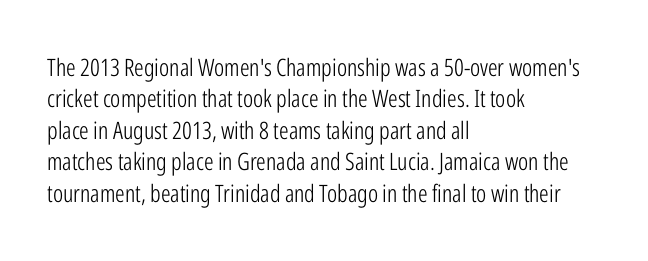
What stands out about the letter spacing? Nothing — it is the standard amount. Unmarked baselines from the first word to the last. The rendering anchors every line to the left-hand side. Regarding leading, the lines here are spaced in the standard way. Compared with a typical body face, this is equally light or lighter still. In terms of posture, this sample is upright.
